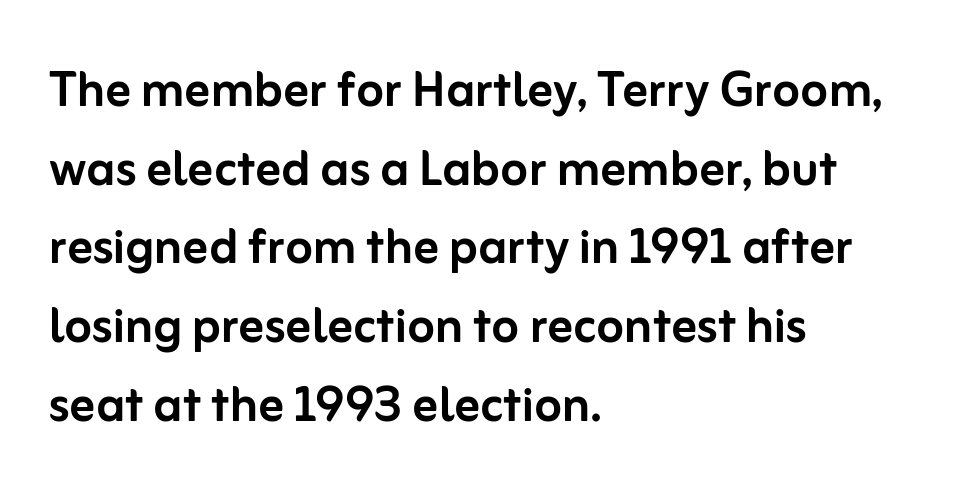
{"serif": "no", "italic": "no", "width": "normal", "stroke_contrast": "low", "x_height": "medium", "monospaced": "no", "underline": "no", "align": "left", "line_spacing": "normal", "line_spacing_ratio": 1.25, "letter_spacing": "normal", "letter_spacing_em": 0.0, "glyph_px": 63}
